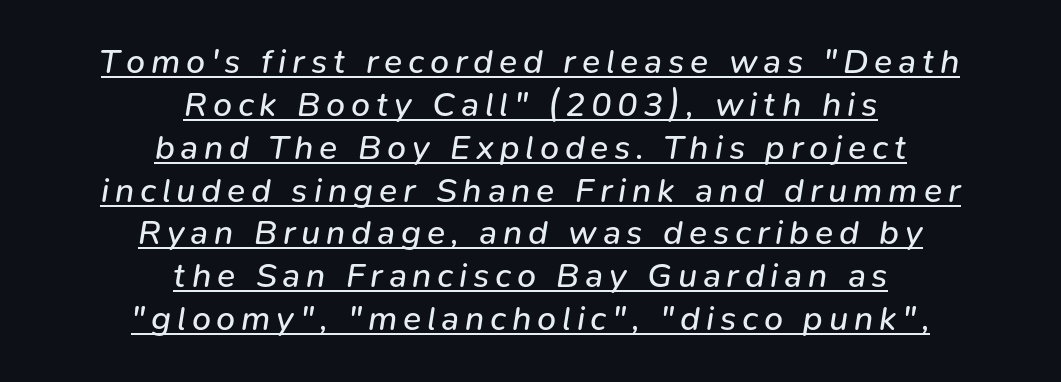
The image shows 34 px regular-weight type, italic (leaning right); set centered, normal line spacing (1.26x), underlined; low stroke contrast and a medium x-height.
